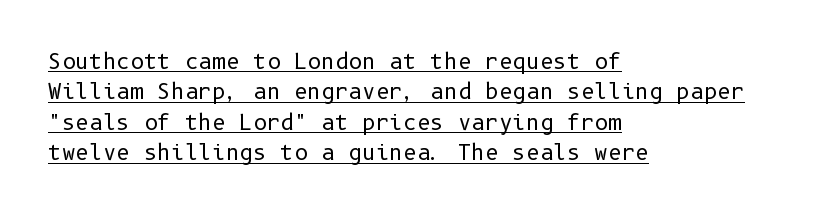
The image shows 21 px text type, upright; set left-aligned, normal line spacing (1.45x), normal letter spacing, underlined.
